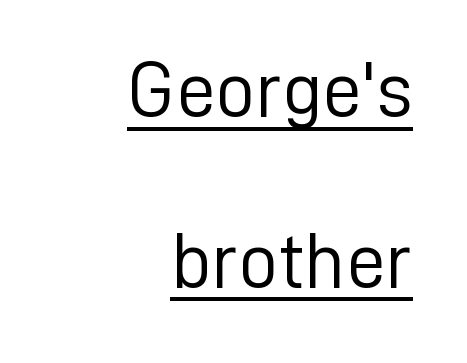
Q: Is the text bold? A: No.
Q: Is the text italic (slanted)? A: No, it is upright.
Q: Is the typeface a serif or a sans-serif typeface? A: Sans-serif.
Q: Is the text underlined? A: Yes.
Q: How is the paragraph aligned? A: Right-aligned.
Q: Is the spacing between letters normal or unusually wide? A: Normal.
Q: Is the spacing between lines tight, normal or loose? A: Loose.
Q: Width (condensed, normal, or wide)? A: Normal.
Q: Stroke contrast? A: Low.
Q: x-height? A: Medium.
Q: Monospaced? A: No.
